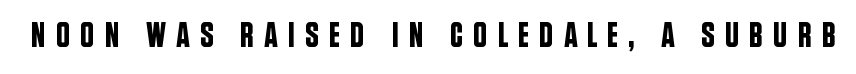
The image shows 35 px condensed sans-serif type, upright; set unusually wide letter spacing (+0.28 em), not underlined; low stroke contrast and a large x-height.
